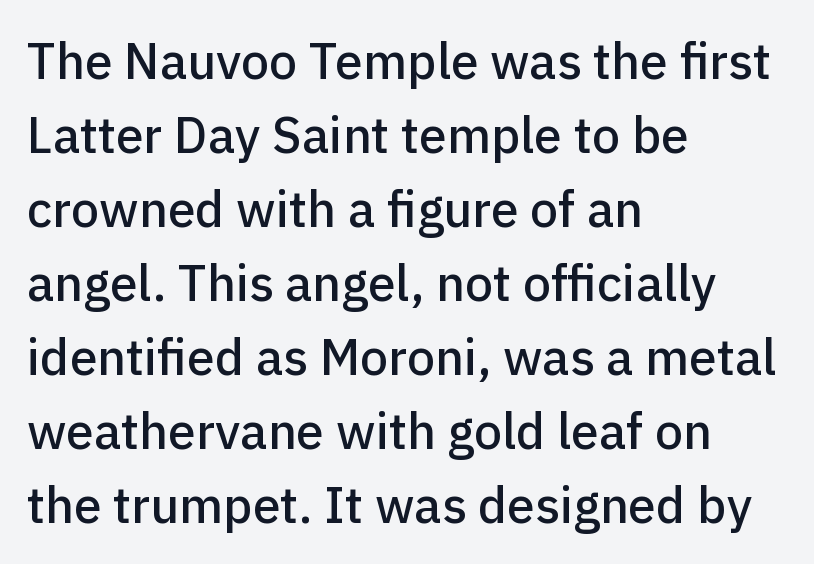
The type sits square on the baseline with zero lean. Words float on clear page, feet unadorned. Is there much room between lines? A standard amount, neither cramped nor airy. A typesetter would call this proportional, since set widths differ per character. Tracking here is standard; glyphs follow each other at the usual distance. Layout note: lines flush left.
